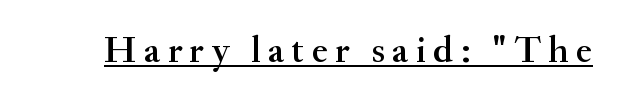
Has an underline been added? It has. The passage shown is typeset with a serif family. The face used here is proportionally spaced, like ordinary book or web type. Characters remain perfectly vertical along every line.
